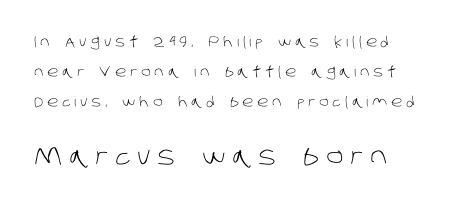
Q: Is the text bold? A: No.
Q: Is the text underlined? A: No.
Q: How is the paragraph aligned? A: Left-aligned.
Q: Is the spacing between letters normal or unusually wide? A: Unusually wide.
Q: Is the spacing between lines tight, normal or loose? A: Loose.
Q: Which block of text is set in a larger size, the first (top) or the second (bottom)? A: The second (bottom) one.
